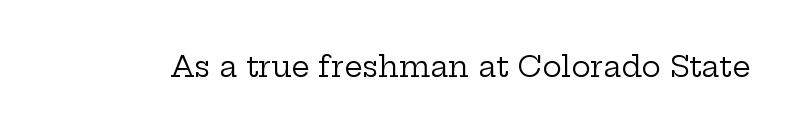
The image shows 29 px regular-weight, wide serif type, upright; set normal letter spacing, not underlined; low stroke contrast and a medium x-height.
